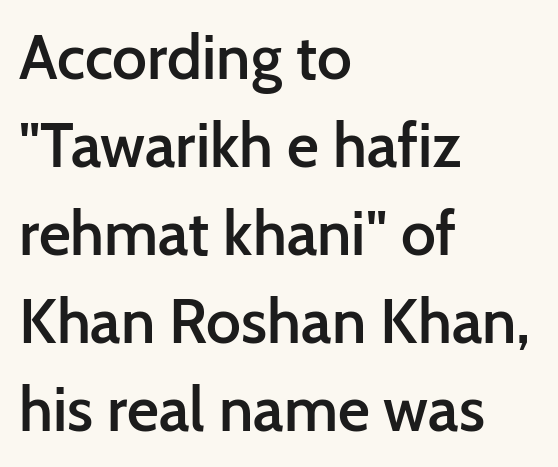
Q: Is the text bold? A: Semi-bold.
Q: Is the text italic (slanted)? A: No, it is upright.
Q: Is the typeface a serif or a sans-serif typeface? A: Sans-serif.
Q: Is the text underlined? A: No.
Q: How is the paragraph aligned? A: Left-aligned.
Q: Is the spacing between letters normal or unusually wide? A: Normal.
Q: Is the spacing between lines tight, normal or loose? A: Normal.
Q: Width (condensed, normal, or wide)? A: Normal.
Q: Stroke contrast? A: Low.
Q: x-height? A: Medium.
Q: Monospaced? A: No.
